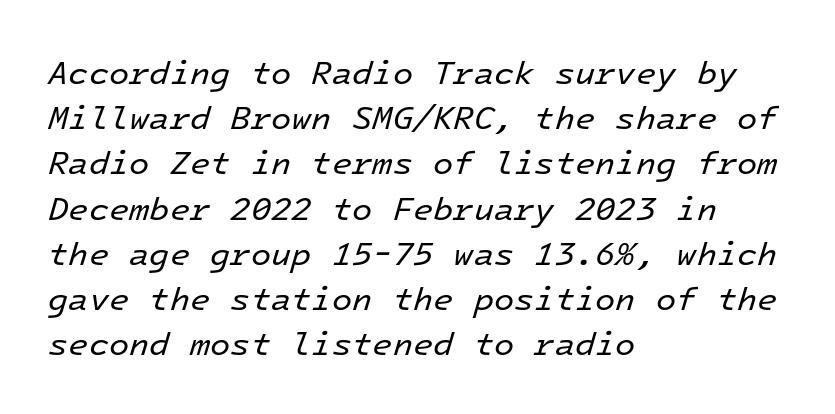
The rag falls on the right side of this text block. Type without underlining. You could count columns in this text — the font is strictly monospaced. Italic? Definitely — the glyphs are oblique. The font is comparable to plain body text, perhaps lighter.
